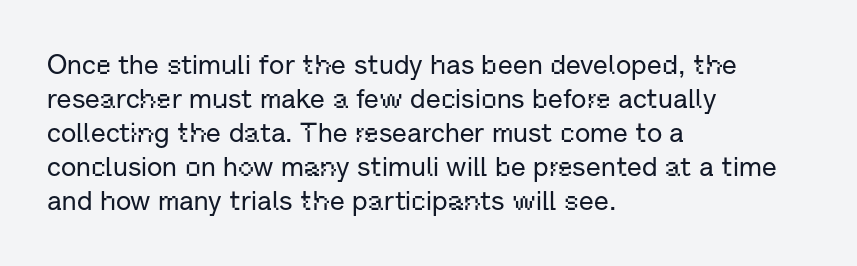
This sample uses plain, unmodified letter spacing. The setting favours the left margin, as ordinary paragraphs usually do. Does the lettering tilt? It doesn't — this is upright. Is there much room between lines? A standard amount, neither cramped nor airy.
